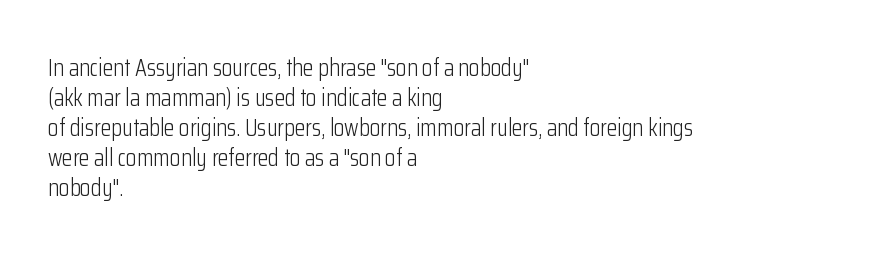
{"italic": "no", "bold": "no", "underline": "no", "align": "left", "line_spacing": "normal", "line_spacing_ratio": 1.25, "letter_spacing": "normal", "letter_spacing_em": 0.0, "glyph_px": 24}
